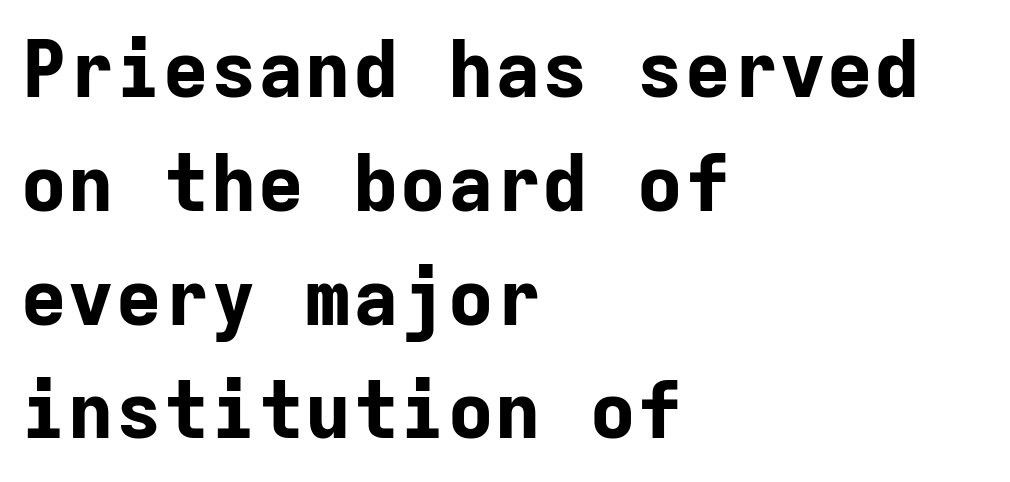
Q: Is the text bold? A: Yes.
Q: Is the text italic (slanted)? A: No, it is upright.
Q: Is the typeface a serif or a sans-serif typeface? A: Sans-serif.
Q: Is the text underlined? A: No.
Q: How is the paragraph aligned? A: Left-aligned.
Q: Is the spacing between letters normal or unusually wide? A: Normal.
Q: Is the spacing between lines tight, normal or loose? A: Normal.
Q: Width (condensed, normal, or wide)? A: Normal.
Q: Stroke contrast? A: Low.
Q: x-height? A: Medium.
Q: Monospaced? A: Yes.
